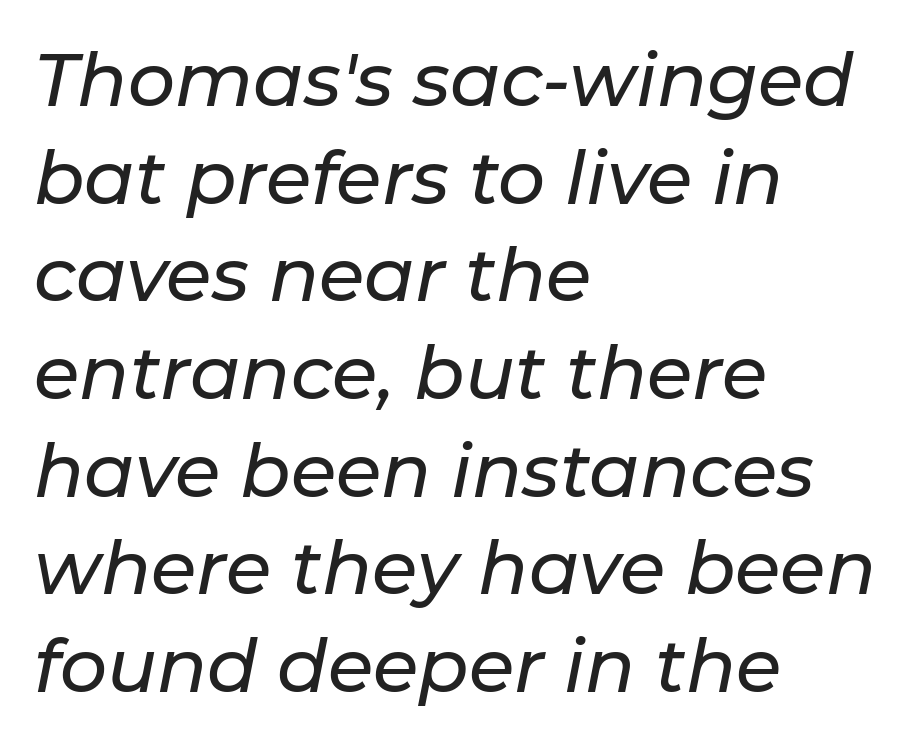
The image shows 74 px text type, italic (leaning right); set left-aligned, normal line spacing (1.32x), normal letter spacing, not underlined; low stroke contrast and a medium x-height.
